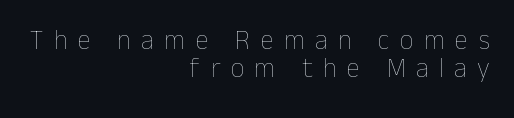
Every row of glyphs terminates at an identical x-position on the right. Rows of type sit shoulder to shoulder in the vertical direction. Upright lettering throughout. Does extra space separate the letters? Yes, quite a lot of it. Weight: regular or lighter. Honestly, there is no underline to notice here at all.
